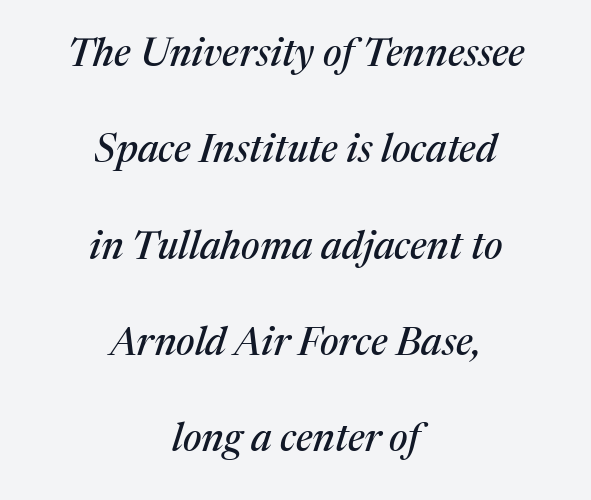
Q: Is the text italic (slanted)? A: Yes, it leans right by about 17 degrees.
Q: Is the typeface a serif or a sans-serif typeface? A: Serif.
Q: Is the text underlined? A: No.
Q: How is the paragraph aligned? A: Centered.
Q: Is the spacing between letters normal or unusually wide? A: Normal.
Q: Is the spacing between lines tight, normal or loose? A: Loose.
Q: Width (condensed, normal, or wide)? A: Normal.
Q: Stroke contrast? A: Medium.
Q: x-height? A: Medium.
Q: Monospaced? A: No.
